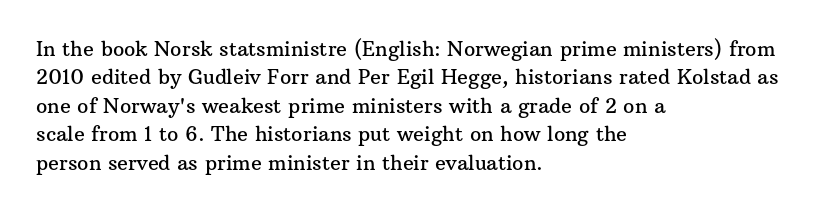
The image shows 20 px text type, upright; set left-aligned, normal line spacing (1.42x), normal letter spacing, not underlined.
